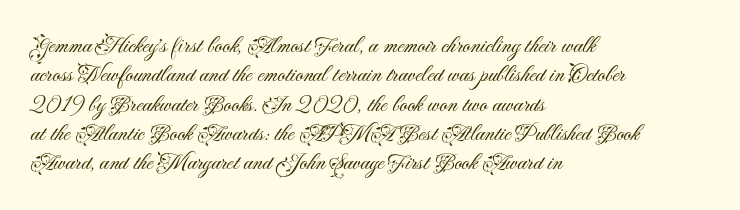
Q: Is the text bold? A: No.
Q: Is the text italic (slanted)? A: Yes.
Q: Is the text underlined? A: No.
Q: How is the paragraph aligned? A: Left-aligned.
Q: Is the spacing between letters normal or unusually wide? A: Normal.
